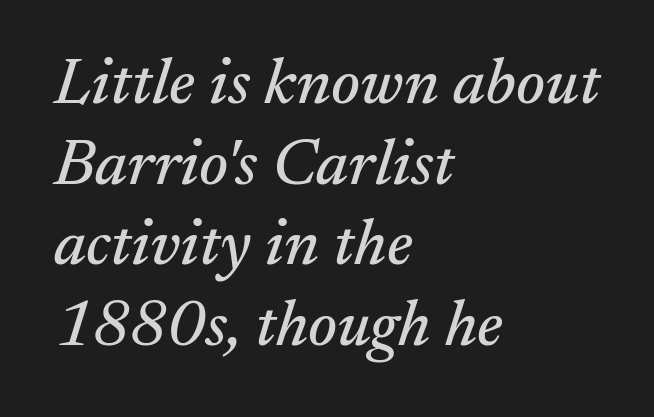
Regarding serifs, this sample has them. The letters advance in unequal steps, a hallmark of proportional type. Unmarked baselines from the first word to the last. The lettering tilts uniformly, giving the passage an italic look. This sample is left-justified, so line endings fall wherever the words run out. The type is set solid horizontally, with unmodified tracking.
